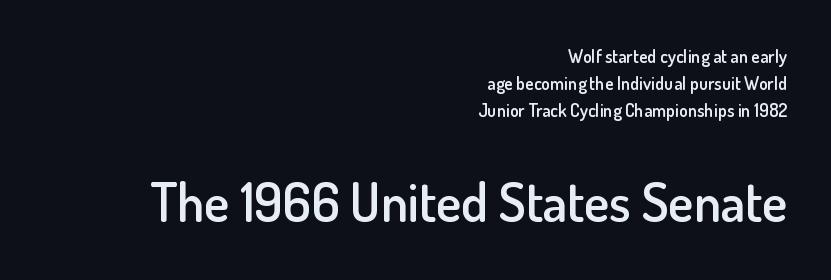
A roman cut, with each character standing at attention. Nothing unusual about the tracking: characters are spaced as the font intends. The rendering uses a semibold face; strokes are thickened but not to full bold. Of the two passages, the one underneath uses the larger point size.
